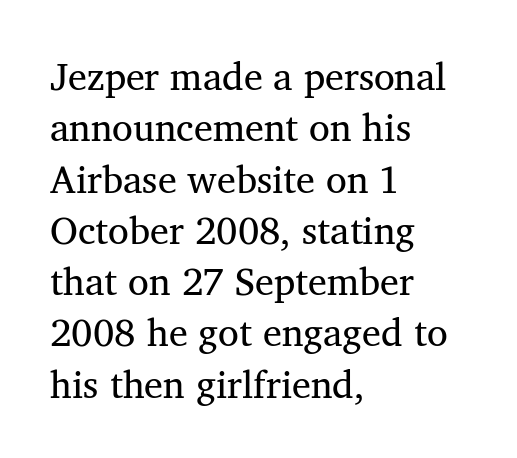
Q: Is the text bold? A: No.
Q: Is the text italic (slanted)? A: No, it is upright.
Q: Is the typeface a serif or a sans-serif typeface? A: Serif.
Q: Is the text underlined? A: No.
Q: How is the paragraph aligned? A: Left-aligned.
Q: Is the spacing between letters normal or unusually wide? A: Normal.
Q: Is the spacing between lines tight, normal or loose? A: Normal.
Q: Width (condensed, normal, or wide)? A: Normal.
Q: Stroke contrast? A: Medium.
Q: x-height? A: Medium.
Q: Monospaced? A: No.
